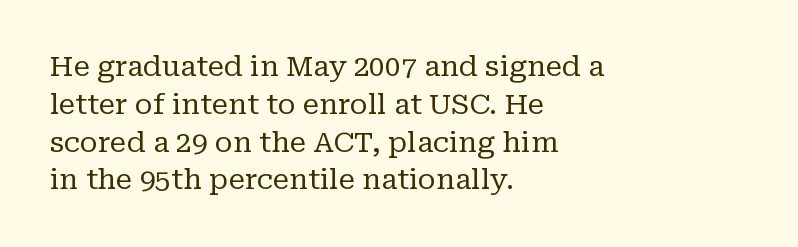
{"serif": "yes", "italic": "no", "bold": "no", "weight": "regular", "width": "normal", "stroke_contrast": "low", "x_height": "medium", "monospaced": "no", "underline": "no", "align": "left", "line_spacing": "normal", "line_spacing_ratio": 1.35, "letter_spacing": "normal", "letter_spacing_em": 0.0, "glyph_px": 28}
